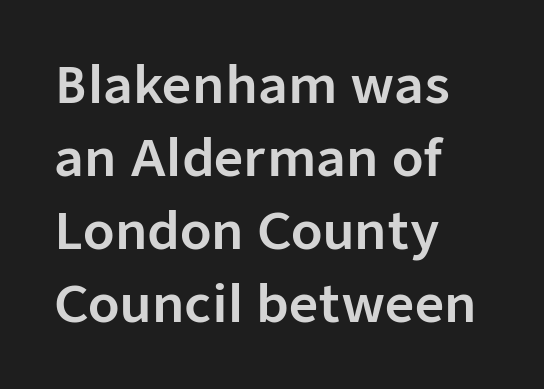
The image shows 51 px sans-serif type, upright; set left-aligned, normal line spacing (1.43x), normal letter spacing, not underlined; low stroke contrast and a medium x-height.
